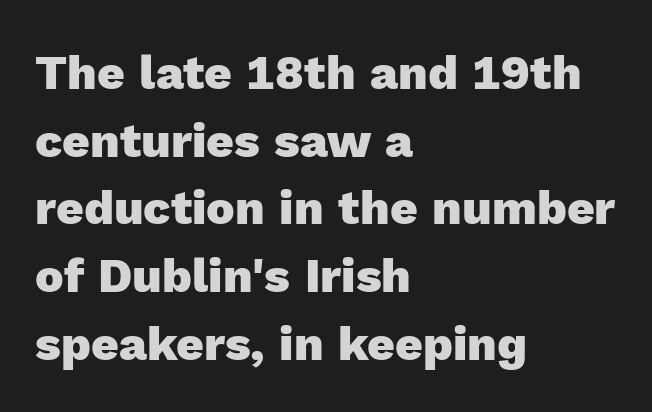
Compared with a centered layout, this one pins lines to the left instead. Successive baselines arrive at the customary interval. Caption: standard tracking, unaltered. The space beneath each line is pristine and unruled.
